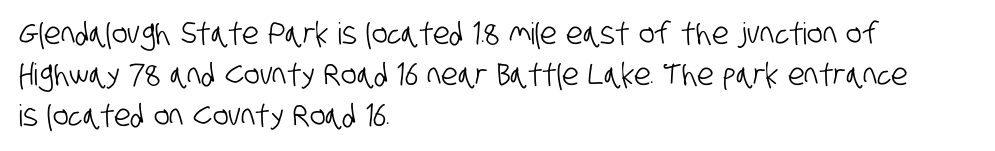
Q: Is the typeface a serif or a sans-serif typeface? A: Sans-serif.
Q: Is the text underlined? A: No.
Q: How is the paragraph aligned? A: Left-aligned.
Q: Is the spacing between letters normal or unusually wide? A: Normal.
Q: Is the spacing between lines tight, normal or loose? A: Normal.
Q: Width (condensed, normal, or wide)? A: Condensed.
Q: Stroke contrast? A: Low.
Q: x-height? A: Large.
Q: Monospaced? A: No.
